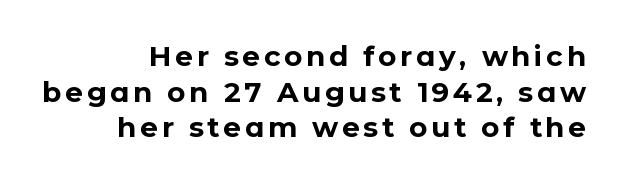
{"serif": "no", "italic": "no", "bold": "yes", "weight": "bold", "width": "normal", "stroke_contrast": "low", "x_height": "medium", "monospaced": "no", "underline": "no", "align": "right", "line_spacing": "normal", "line_spacing_ratio": 1.27, "glyph_px": 28}
